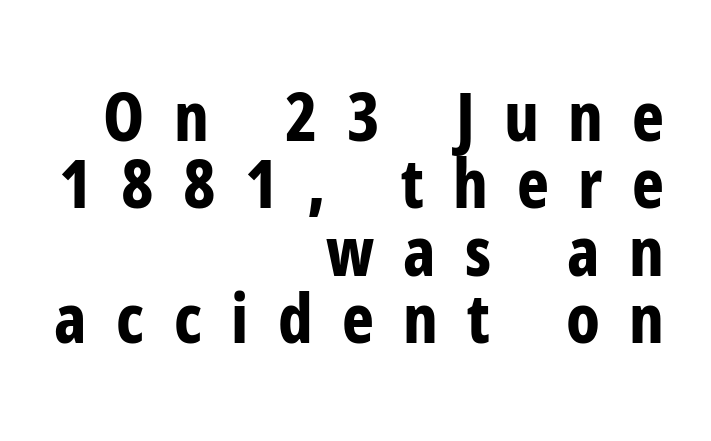
In terms of letterspacing, this is a distinctly airy, spread setting. I'd describe the lettering as bold — thick and assertive. You could barely slide anything between these rows. The letters advance in unequal steps, a hallmark of proportional type. The baseline area is clear. The type sits square on the baseline with zero lean.
